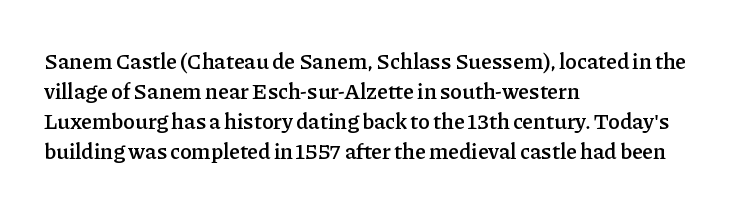
{"italic": "no", "bold": "semi", "underline": "no", "align": "left", "line_spacing": "normal", "line_spacing_ratio": 1.36, "letter_spacing": "normal", "letter_spacing_em": 0.0, "glyph_px": 22}
